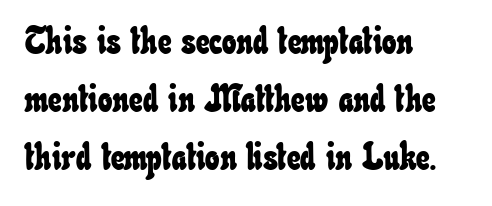
Q: Is the text underlined? A: No.
Q: How is the paragraph aligned? A: Left-aligned.
Q: Is the spacing between letters normal or unusually wide? A: Normal.
Q: Is the spacing between lines tight, normal or loose? A: Normal.
Q: Width (condensed, normal, or wide)? A: Condensed.
Q: Stroke contrast? A: Low.
Q: x-height? A: Small.
Q: Monospaced? A: No.
